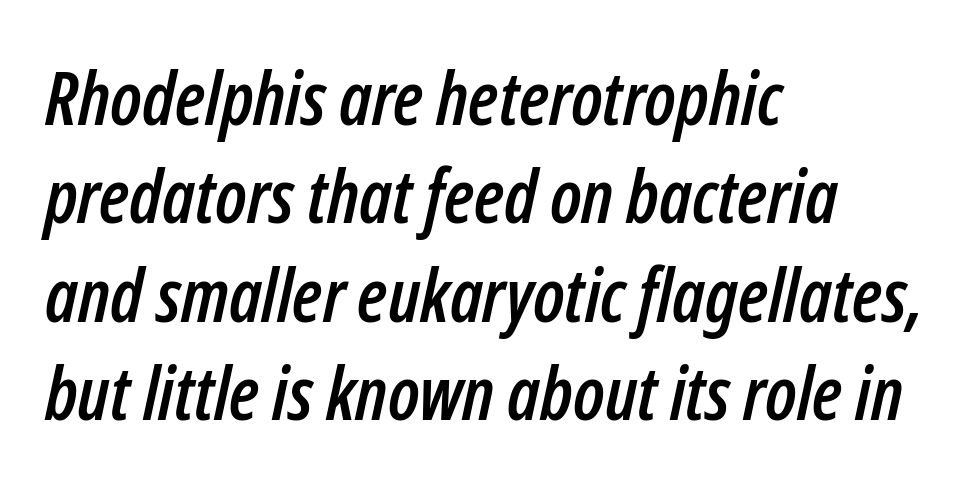
Reading down the column, the eye jumps a familiar distance to each next line. Every character sits at an angle, as italics do. The letters advance in unequal steps, a hallmark of proportional type. Visually the block forms a straight wall on the left and a jagged coastline on the right. Tracking value appears to be zero — textbook default spacing. This rendering features lettering with no underline.
